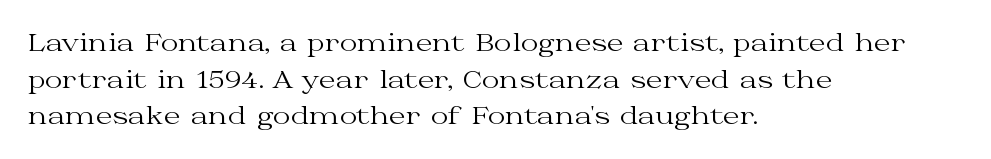
Standard letterfit; no display-style spreading of the glyphs. No chunkiness to these letters — they're not bold. This is roman type, the default non-slanted kind. Does the copy run flush right? No — it runs flush left.
